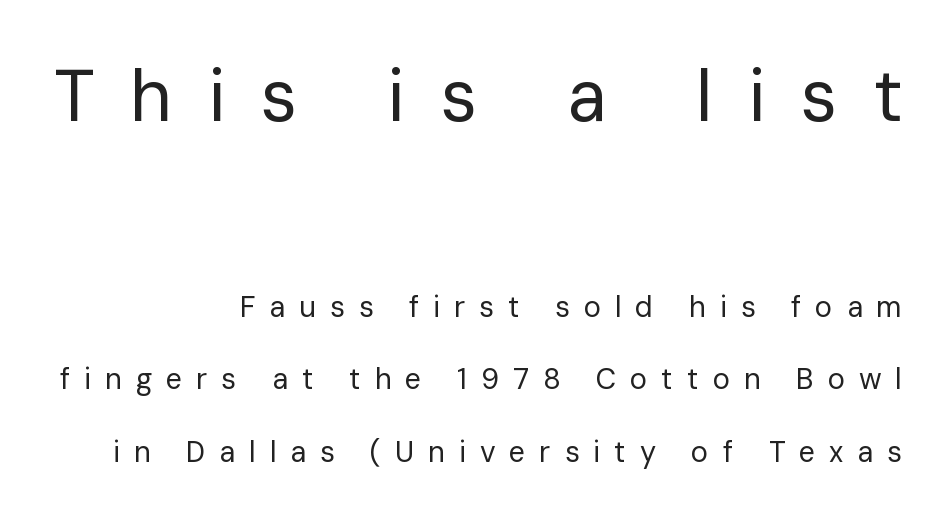
The image shows 73 px regular-weight sans-serif type, upright; set right-aligned, loose line spacing (2.49x), unusually wide letter spacing (+0.48 em), not underlined; the first (top) block is 2.52x larger; low stroke contrast and a medium x-height.
